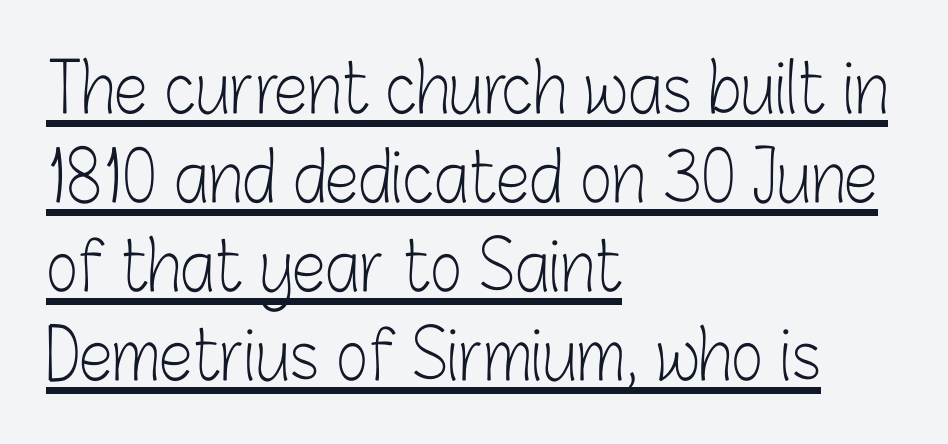
Q: Is the text bold? A: No.
Q: Is the text italic (slanted)? A: No, it is upright.
Q: Is the typeface a serif or a sans-serif typeface? A: Sans-serif.
Q: Is the text underlined? A: Yes.
Q: How is the paragraph aligned? A: Left-aligned.
Q: Is the spacing between letters normal or unusually wide? A: Normal.
Q: Is the spacing between lines tight, normal or loose? A: Normal.
Q: Width (condensed, normal, or wide)? A: Condensed.
Q: Stroke contrast? A: Low.
Q: x-height? A: Medium.
Q: Monospaced? A: No.
